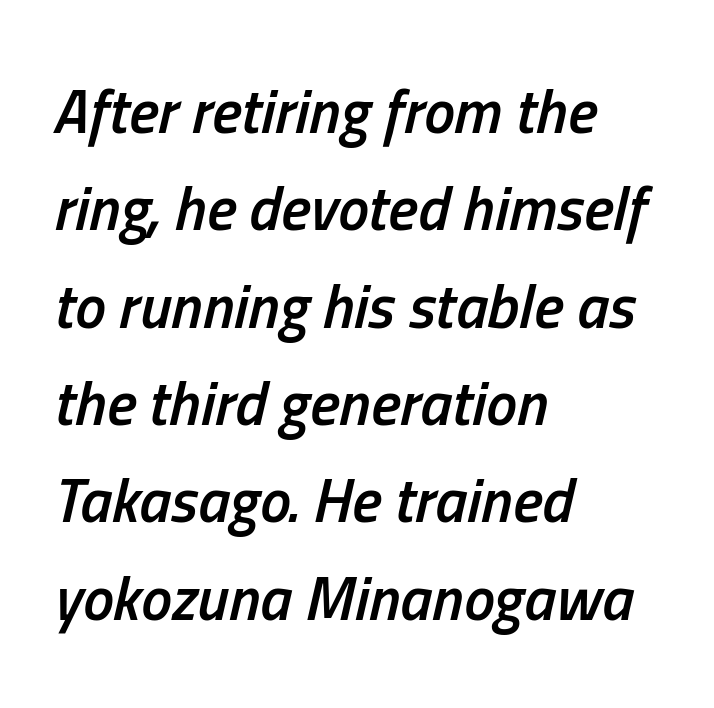
The image shows 62 px semibold, condensed type, italic (leaning right); set left-aligned, normal line spacing (1.57x), normal letter spacing, not underlined; low stroke contrast and a medium x-height.
